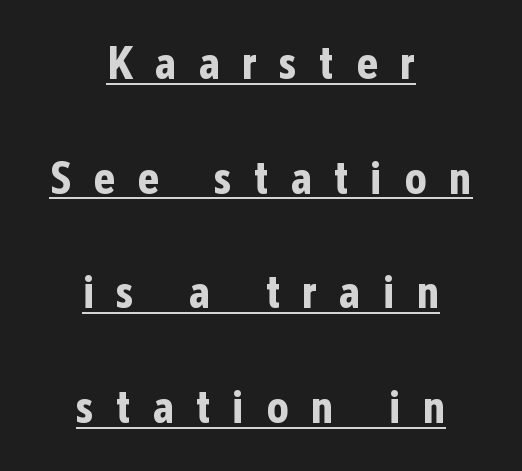
{"serif": "no", "italic": "no", "bold": "yes", "weight": "bold", "width": "condensed", "stroke_contrast": "low", "x_height": "medium", "monospaced": "no", "underline": "yes", "align": "center", "line_spacing": "loose", "line_spacing_ratio": 2.44, "letter_spacing": "wide", "letter_spacing_em": 0.47, "glyph_px": 47}
